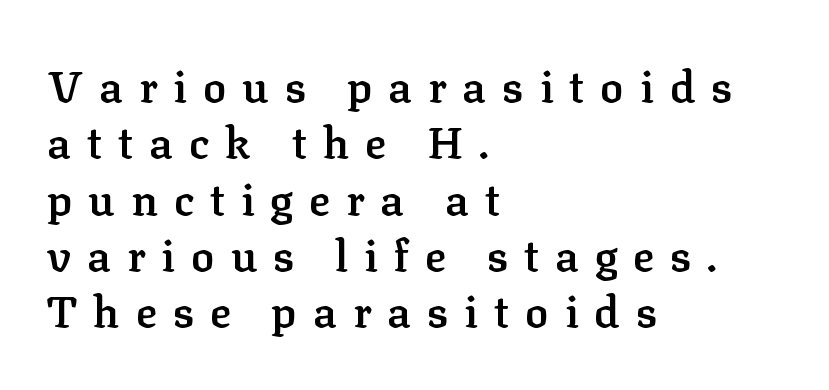
{"serif": "yes", "italic": "no", "bold": "semi", "weight": "semibold", "width": "normal", "stroke_contrast": "low", "x_height": "medium", "monospaced": "no", "underline": "no", "align": "left", "line_spacing": "normal", "line_spacing_ratio": 1.28, "letter_spacing": "wide", "letter_spacing_em": 0.36, "glyph_px": 44}
